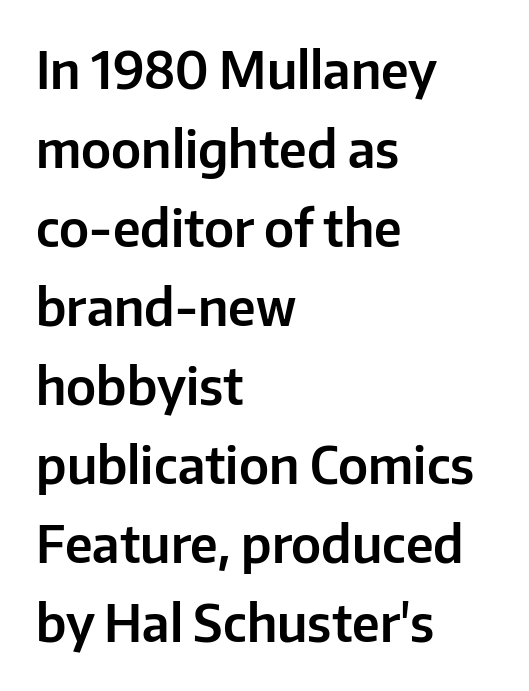
The type is set solid horizontally, with unmodified tracking. Serif or sans? Sans — the stroke terminals are bare. Words float on clear page, feet unadorned. In CSS terms this would be text-align: left. The face used here is proportionally spaced, like ordinary book or web type. Vertical spacing — default.
